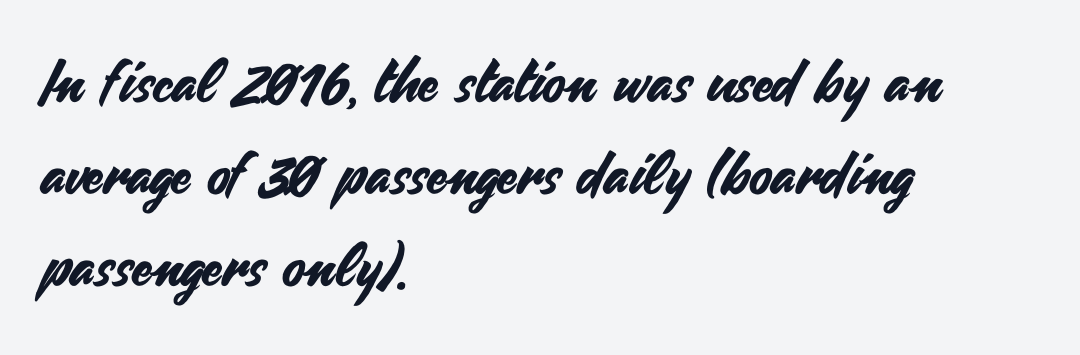
The image shows 59 px sans-serif type; set left-aligned, normal line spacing (1.56x), normal letter spacing, not underlined; medium stroke contrast and a small x-height.
